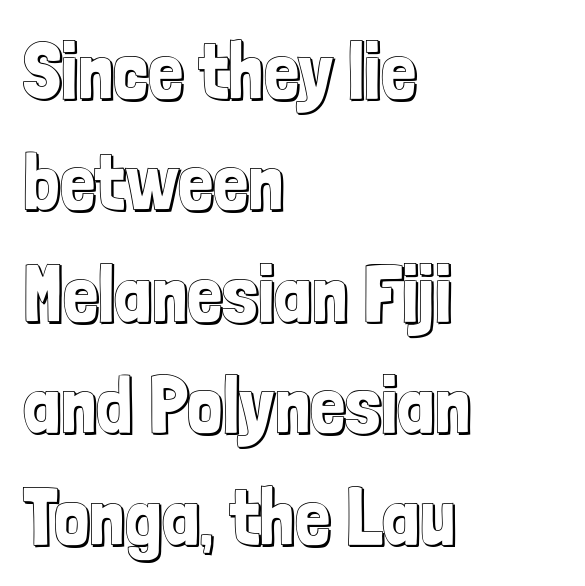
{"italic": "no", "width": "condensed", "x_height": "medium", "monospaced": "no", "underline": "no", "align": "left", "line_spacing": "normal", "line_spacing_ratio": 1.41, "letter_spacing": "normal", "letter_spacing_em": 0.0, "glyph_px": 79}
